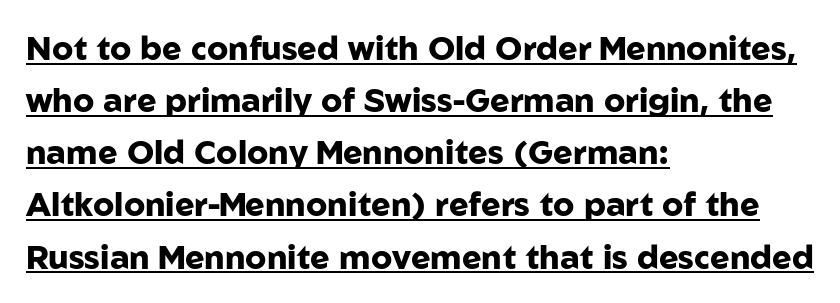
Q: Is the text bold? A: Yes.
Q: Is the text italic (slanted)? A: No, it is upright.
Q: Is the typeface a serif or a sans-serif typeface? A: Sans-serif.
Q: Is the text underlined? A: Yes.
Q: How is the paragraph aligned? A: Left-aligned.
Q: Is the spacing between letters normal or unusually wide? A: Normal.
Q: Is the spacing between lines tight, normal or loose? A: Normal.
Q: Width (condensed, normal, or wide)? A: Normal.
Q: Stroke contrast? A: Low.
Q: x-height? A: Medium.
Q: Monospaced? A: No.
